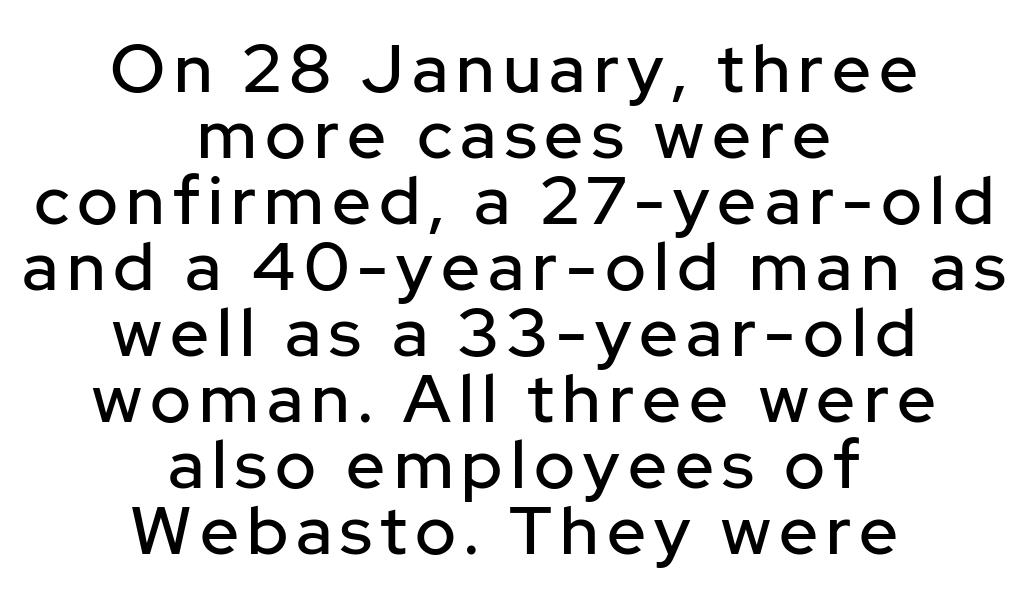
Every character sits straight up, as roman type does. Type without underlining. Horizontal bands of white between lines are thin slivers. Visually the block forms a symmetrical silhouette, jagged on both flanks. You can tell from the bare stems that sans-serif type was used.
